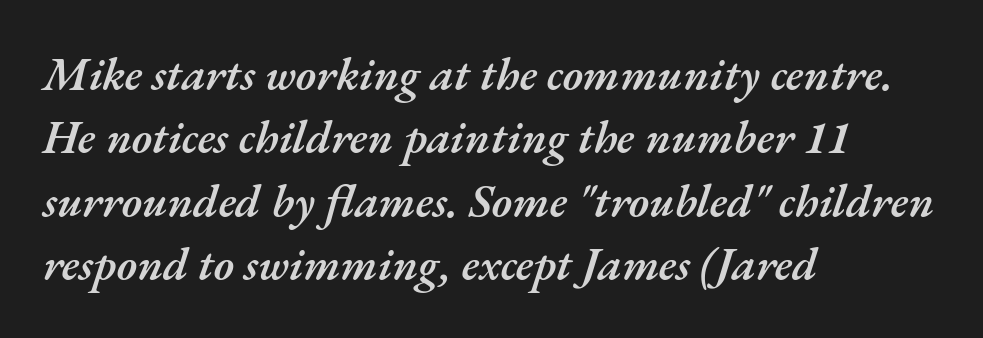
{"italic": "yes", "lean": "right", "slant_degrees": 17, "bold": "semi", "weight": "semibold", "width": "normal", "stroke_contrast": "medium", "x_height": "small", "monospaced": "no", "underline": "no", "align": "left", "line_spacing": "normal", "line_spacing_ratio": 1.38, "letter_spacing": "normal", "letter_spacing_em": 0.0, "glyph_px": 46}
